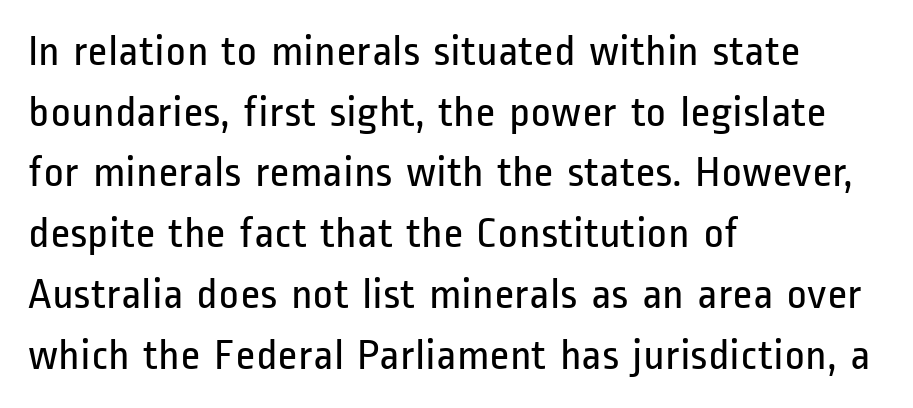
The strokes are not fattened; the text isn't bold. Is this a fixed-width face? No — the glyphs have proportional, varying widths. Teacher's note: observe the even left margin — that is flush-left alignment. Italic: no, the glyphs are upright roman.
